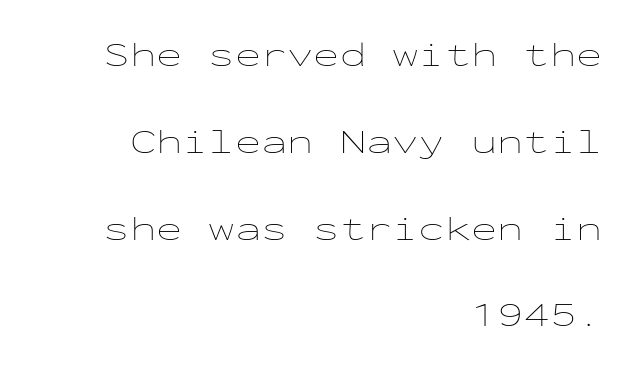
The image shows 35 px thin, wide type, upright, monospaced; set right-aligned, loose line spacing (2.48x), normal letter spacing, not underlined; low stroke contrast and a medium x-height.
